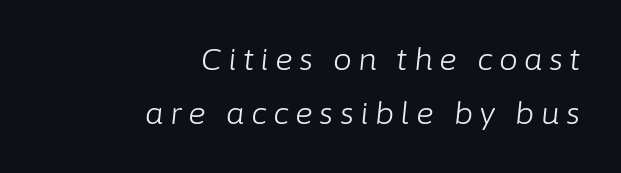
Is the block centered? No — it sits flush against the right margin. The rendering inserts visible extra space after every character. Any mark beneath the type? The region is blank. The rendering applies a slant to the glyphs. Compared with a typical body face, this is equally light or lighter still. You could not count columns in this text — the font is proportionally spaced.
